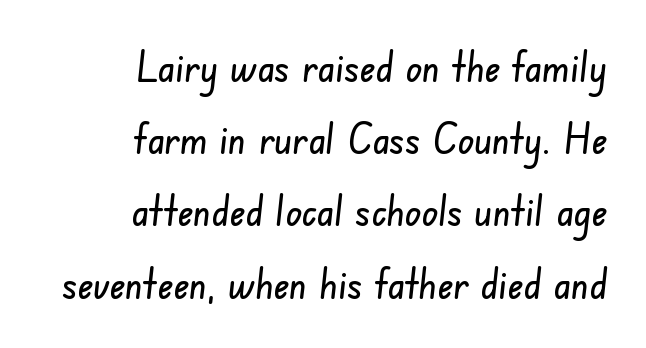
This rendering leaves character spacing at its baseline value. Is this a sans? Yes — the strokes have no serifs. Spacing verdict: proportional, widths tailored to each character. The baseline area is clear. These lines stack with their right ends in a neat column. Is there much room between lines? A standard amount, neither cramped nor airy.
